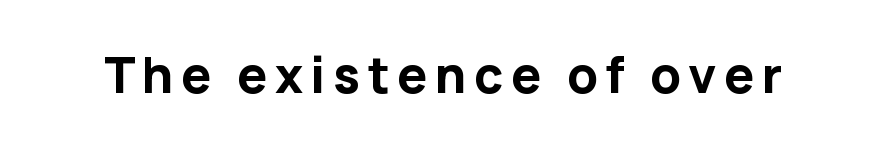
{"serif": "no", "italic": "no", "bold": "yes", "weight": "bold", "width": "normal", "stroke_contrast": "low", "x_height": "medium", "monospaced": "no", "underline": "no", "glyph_px": 50}
